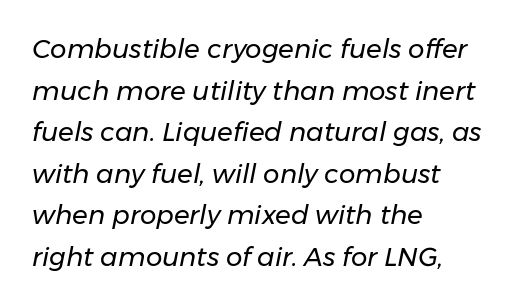
Does extra space separate the letters? No, they use regular spacing. Only glyphs here, with clear space below each row. Style check: oblique. Line spacing here is normal. The lines in this sample share a left origin and differ only in where they stop.
